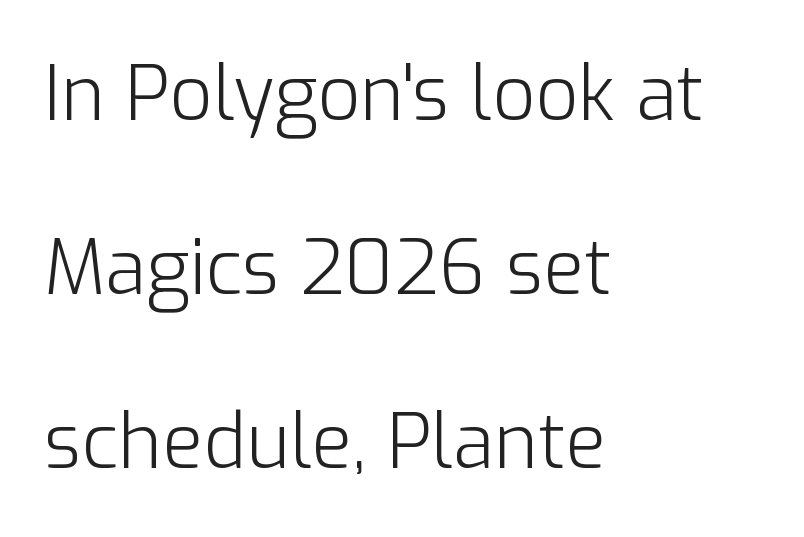
{"serif": "no", "italic": "no", "bold": "no", "weight": "light", "width": "normal", "stroke_contrast": "low", "x_height": "medium", "monospaced": "no", "underline": "no", "align": "left", "line_spacing": "loose", "line_spacing_ratio": 2.32, "letter_spacing": "normal", "letter_spacing_em": 0.0, "glyph_px": 75}
